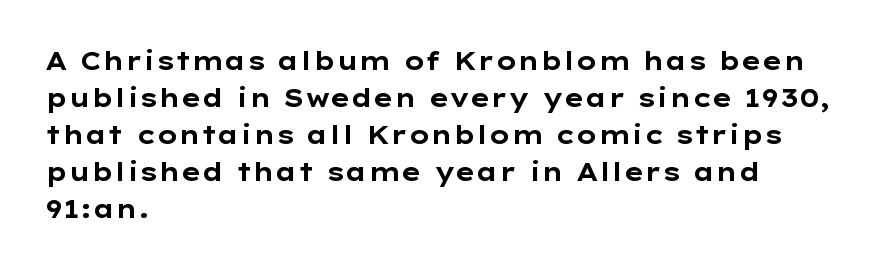
Q: Is the text bold? A: Yes.
Q: Is the text italic (slanted)? A: No, it is upright.
Q: Is the text underlined? A: No.
Q: How is the paragraph aligned? A: Left-aligned.
Q: Is the spacing between letters normal or unusually wide? A: Normal.
Q: Is the spacing between lines tight, normal or loose? A: Normal.
